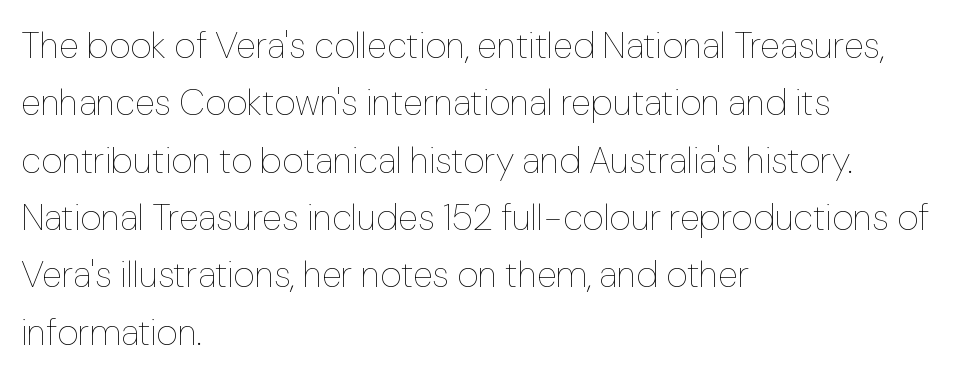
The image shows 37 px thin type, upright; set left-aligned, normal line spacing (1.55x), normal letter spacing, not underlined; low stroke contrast and a medium x-height.
